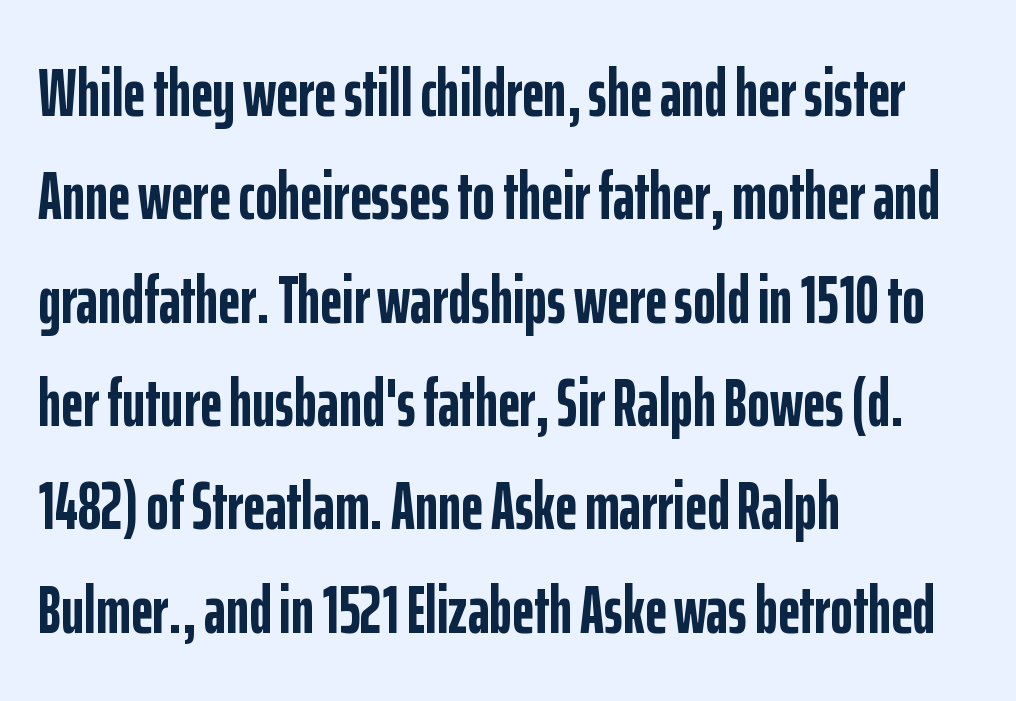
Quick note: interline space is typical. Where is the straight margin? On the left. A dark, heavy texture on the line: the type is bold. These lines keep a tight, regular rhythm from letter to letter.
